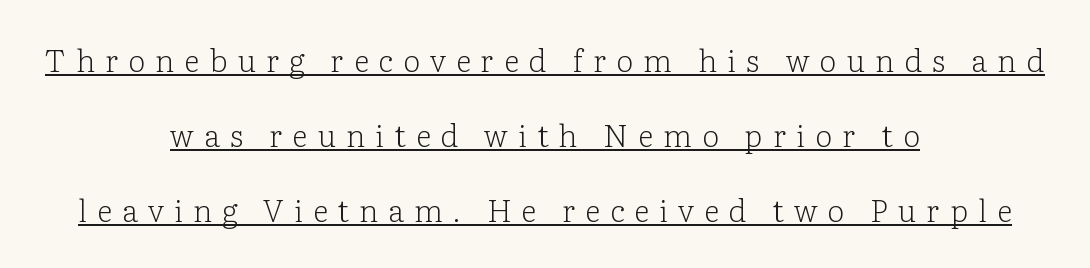
Each stroke keeps to a modest, everyday thickness or less. Short and long lines alike share a common midpoint. One glance says open: line gaps are wider than usual. Quick note: not italic, upright.
